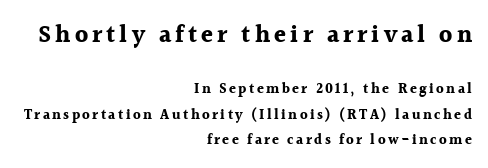
{"italic": "no", "bold": "yes", "underline": "no", "align": "right", "line_spacing_ratio": 1.8, "larger_block": "first", "size_ratio": 1.71, "glyph_px": 24}
